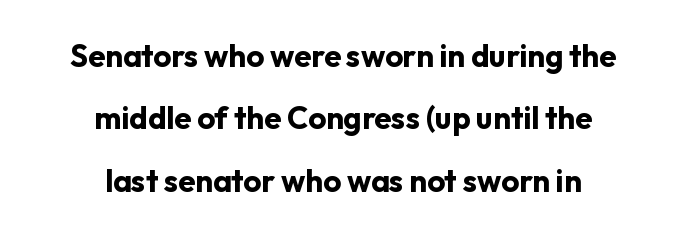
The image shows 31 px bold sans-serif type, upright; set centered, loose line spacing (2.01x), normal letter spacing, not underlined; low stroke contrast and a medium x-height.
